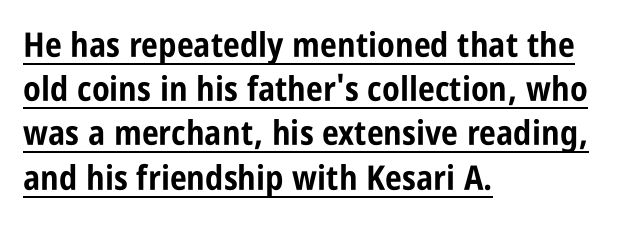
Q: Is the text bold? A: Yes.
Q: Is the text italic (slanted)? A: No, it is upright.
Q: Is the typeface a serif or a sans-serif typeface? A: Sans-serif.
Q: Is the text underlined? A: Yes.
Q: How is the paragraph aligned? A: Left-aligned.
Q: Is the spacing between letters normal or unusually wide? A: Normal.
Q: Is the spacing between lines tight, normal or loose? A: Normal.
Q: Width (condensed, normal, or wide)? A: Condensed.
Q: Stroke contrast? A: Low.
Q: x-height? A: Large.
Q: Monospaced? A: No.
